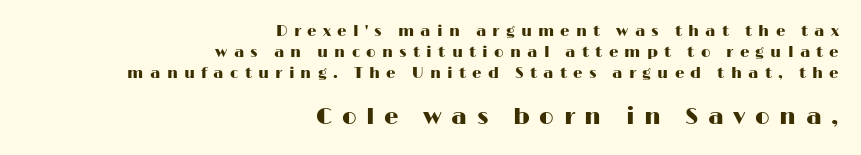
The image shows 23 px text type, upright; set right-aligned, normal line spacing (1.4x), unusually wide letter spacing (+0.42 em), not underlined; the second (bottom) block is 1.53x larger.
